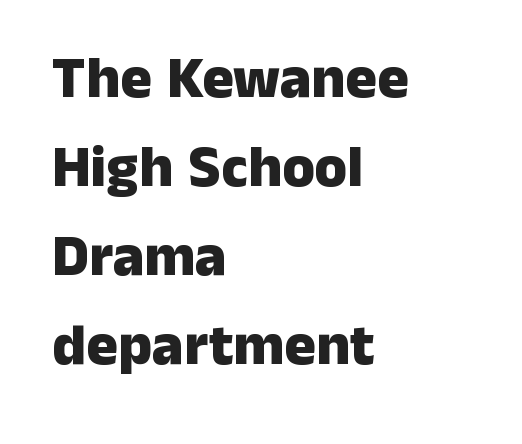
Q: Is the text bold? A: Yes.
Q: Is the text italic (slanted)? A: No, it is upright.
Q: Is the typeface a serif or a sans-serif typeface? A: Sans-serif.
Q: Is the text underlined? A: No.
Q: How is the paragraph aligned? A: Left-aligned.
Q: Is the spacing between letters normal or unusually wide? A: Normal.
Q: Is the spacing between lines tight, normal or loose? A: Normal.
Q: Width (condensed, normal, or wide)? A: Normal.
Q: Stroke contrast? A: Low.
Q: x-height? A: Medium.
Q: Monospaced? A: No.
